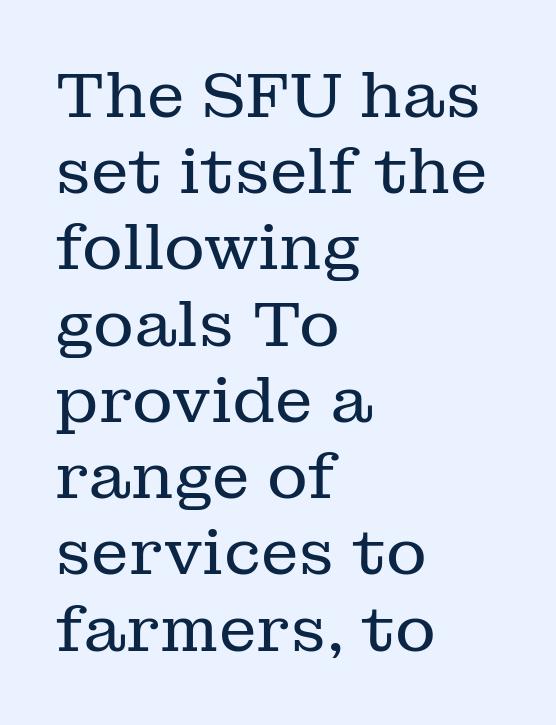
The letterforms sit at book weight or below. This rendering uses left alignment, leaving the right contour irregular. Bare-footed words on every line. Old-style or modern, the face here clearly has serifs. These lines are rendered in a variable-pitch font.
